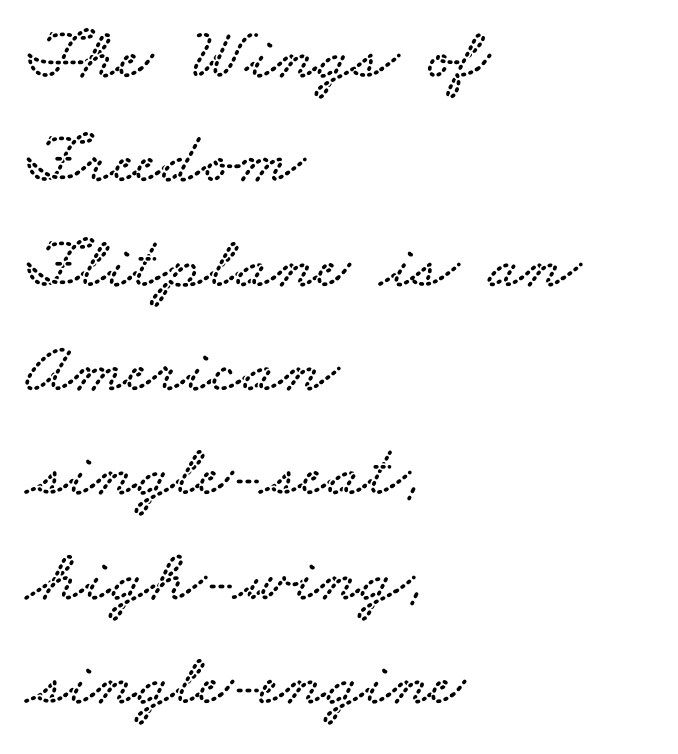
The leading is moderate, giving the passage an even texture. A clean baseline with only descenders dipping below it. The typeface chosen for these lines features serifs. How are the letters spaced? Ordinarily, with no added tracking. Proportional: the letters do not fall into vertical columns. This rendering uses left alignment, leaving the right contour irregular.
